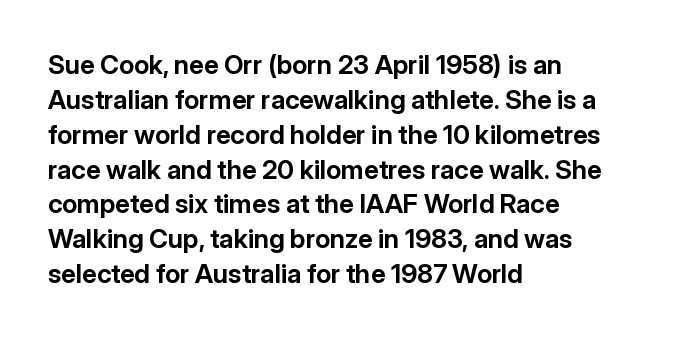
The image shows 26 px bold type, upright; set left-aligned, normal line spacing (1.34x), normal letter spacing, not underlined.
